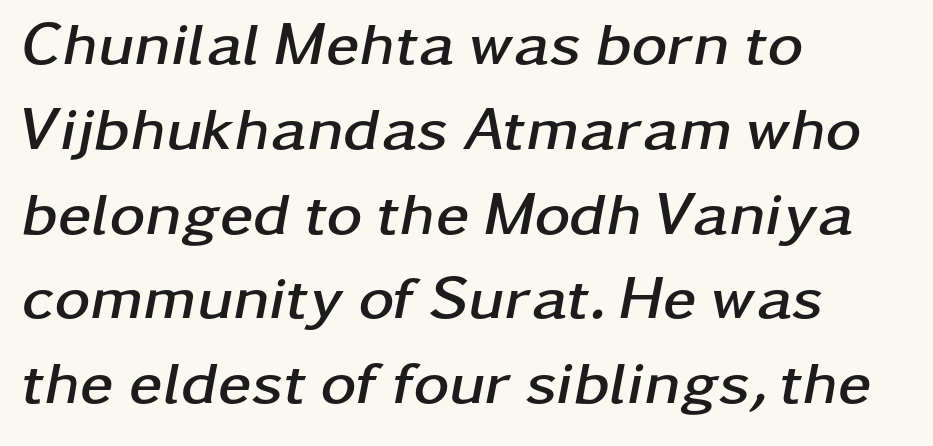
The image shows 61 px semibold, wide type, italic (leaning right); set left-aligned, normal line spacing (1.39x), normal letter spacing, not underlined; low stroke contrast and a medium x-height.
